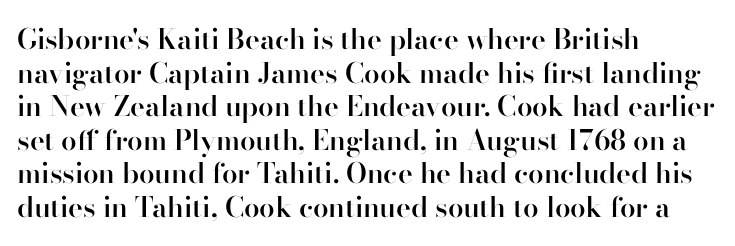
The image shows 28 px semibold serif type, upright; set left-aligned, line spacing 1.2x, normal letter spacing, not underlined; high stroke contrast and a small x-height.
